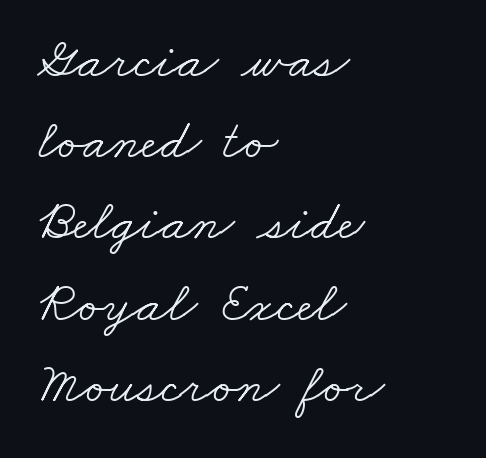
{"serif": "yes", "bold": "no", "weight": "light", "width": "wide", "stroke_contrast": "low", "x_height": "small", "monospaced": "no", "underline": "no", "align": "left", "line_spacing": "normal", "line_spacing_ratio": 1.45, "letter_spacing": "normal", "letter_spacing_em": 0.0, "glyph_px": 56}
